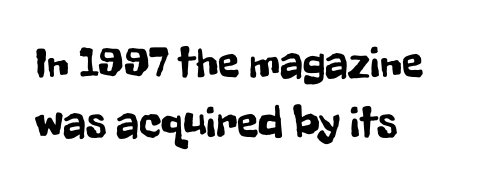
Q: Is the text italic (slanted)? A: No, it is upright.
Q: Is the typeface a serif or a sans-serif typeface? A: Sans-serif.
Q: Is the text underlined? A: No.
Q: How is the paragraph aligned? A: Left-aligned.
Q: Is the spacing between letters normal or unusually wide? A: Normal.
Q: Is the spacing between lines tight, normal or loose? A: Normal.
Q: Width (condensed, normal, or wide)? A: Condensed.
Q: Stroke contrast? A: Low.
Q: x-height? A: Medium.
Q: Monospaced? A: No.
